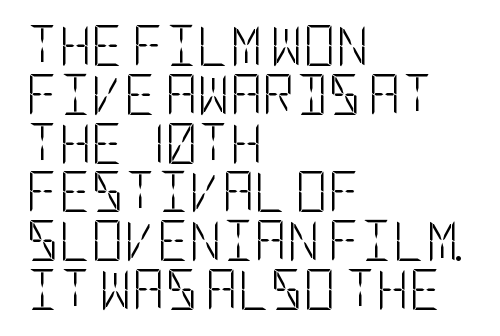
{"serif": "no", "italic": "no", "bold": "no", "weight": "light", "width": "condensed", "stroke_contrast": "low", "x_height": "large", "underline": "no", "align": "left", "line_spacing_ratio": 1.22, "letter_spacing": "normal", "letter_spacing_em": 0.0, "glyph_px": 40}
